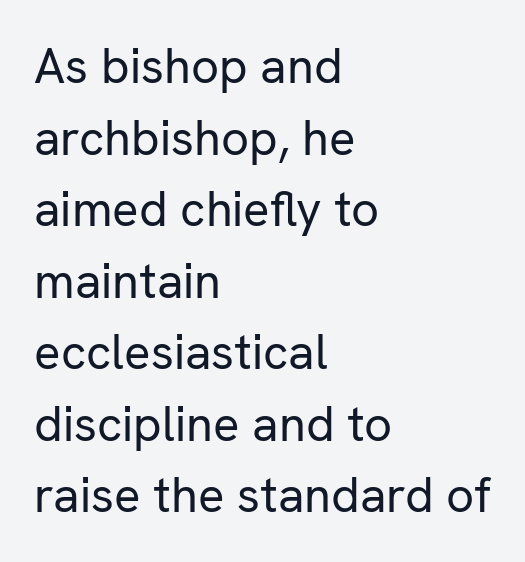
{"serif": "no", "italic": "no", "bold": "no", "weight": "regular", "width": "normal", "stroke_contrast": "low", "x_height": "medium", "monospaced": "no", "underline": "no", "align": "left", "line_spacing": "normal", "line_spacing_ratio": 1.46, "letter_spacing": "normal", "letter_spacing_em": 0.0, "glyph_px": 49}
